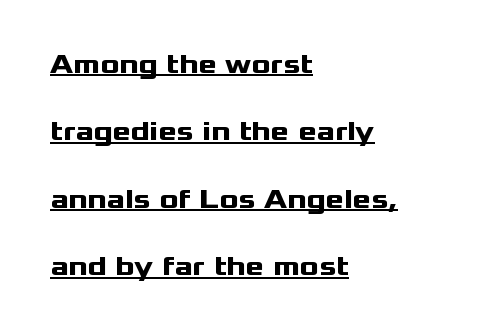
{"serif": "no", "italic": "no", "bold": "yes", "weight": "heavy", "width": "wide", "stroke_contrast": "medium", "x_height": "medium", "monospaced": "no", "underline": "yes", "align": "left", "line_spacing": "loose", "line_spacing_ratio": 2.41, "letter_spacing": "normal", "letter_spacing_em": 0.0, "glyph_px": 28}
